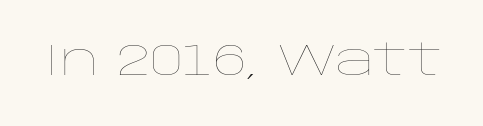
{"italic": "no", "bold": "no", "weight": "thin", "width": "wide", "stroke_contrast": "low", "x_height": "large", "monospaced": "no", "underline": "no", "letter_spacing": "normal", "letter_spacing_em": 0.0, "glyph_px": 44}
